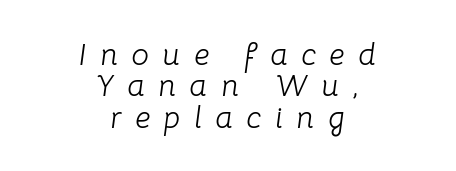
Here the glyphs are tracked loosely, breaking word shapes into spaced letters. The whole block is typeset with a tilt. The glyphs are unaccompanied by any horizontal stroke below them. A centered setting, common on invitations and titles, is used for this passage.
